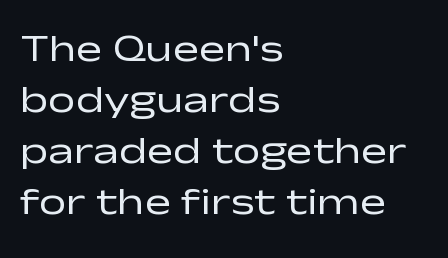
Leading: standard. The typesetting does not lean heavy: it is not bold. Students, note that the glyphs here touch the page at normal intervals. To sum up the face: it is a sans, with no serifs. Descenders hang freely into open space.
